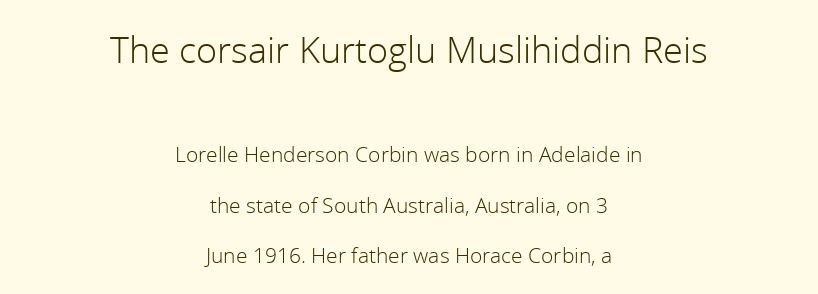
You could call the tracking neutral — neither tight nor loose. Each stroke keeps to a modest, everyday thickness or less. A typesetter would label this face a sans. The baseline area is clear.
